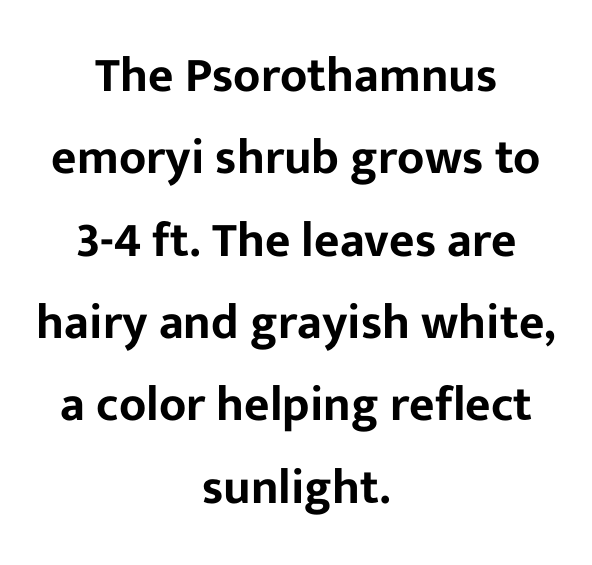
{"serif": "no", "italic": "no", "width": "normal", "stroke_contrast": "low", "x_height": "medium", "monospaced": "no", "underline": "no", "align": "center", "line_spacing": "normal", "line_spacing_ratio": 1.68, "letter_spacing": "normal", "letter_spacing_em": 0.0, "glyph_px": 49}
